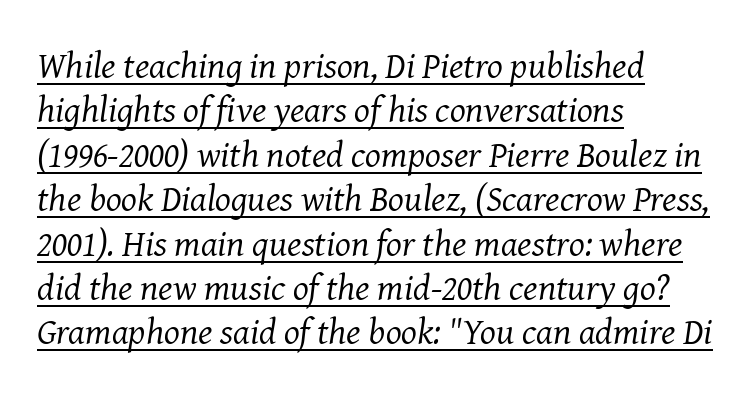
The glyphs look as if they've been sheared to an angle. A baseline rule has been typeset under these characters. Stroke terminals: seriffed. There is no visible air inserted between adjacent glyphs. The strokes carry an ordinary text weight at most.
